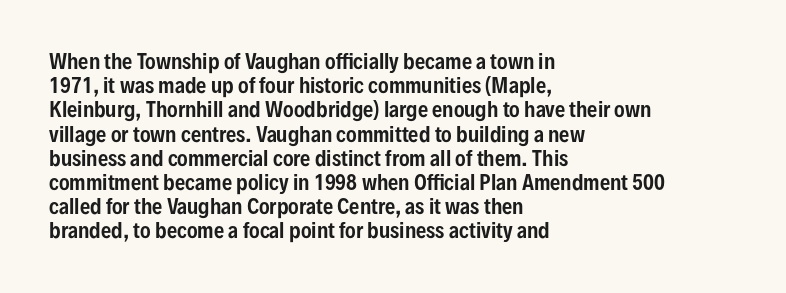
The image shows 20 px text type, upright; set left-aligned, line spacing 1.21x, normal letter spacing, not underlined.
